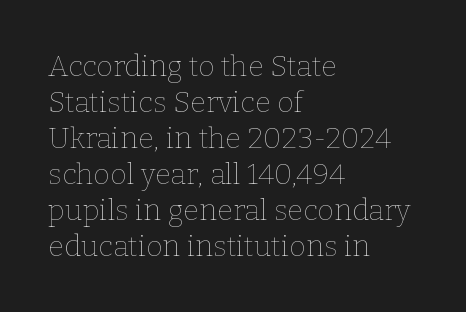
These lines are set flush left with a ragged right edge. Is this a fixed-width face? No — the glyphs have proportional, varying widths. The font sits on the lighter half of the weight spectrum, regular included. The specimen omits any rule beneath the text block's lines. The lettering holds an erect, upright posture throughout.
